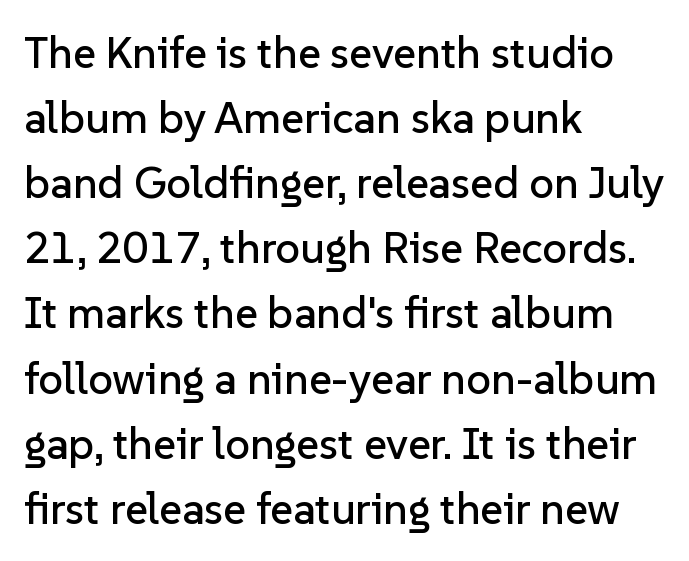
Q: Is the text italic (slanted)? A: No, it is upright.
Q: Is the typeface a serif or a sans-serif typeface? A: Sans-serif.
Q: Is the text underlined? A: No.
Q: How is the paragraph aligned? A: Left-aligned.
Q: Is the spacing between letters normal or unusually wide? A: Normal.
Q: Is the spacing between lines tight, normal or loose? A: Normal.
Q: Width (condensed, normal, or wide)? A: Normal.
Q: Stroke contrast? A: Low.
Q: x-height? A: Medium.
Q: Monospaced? A: No.
